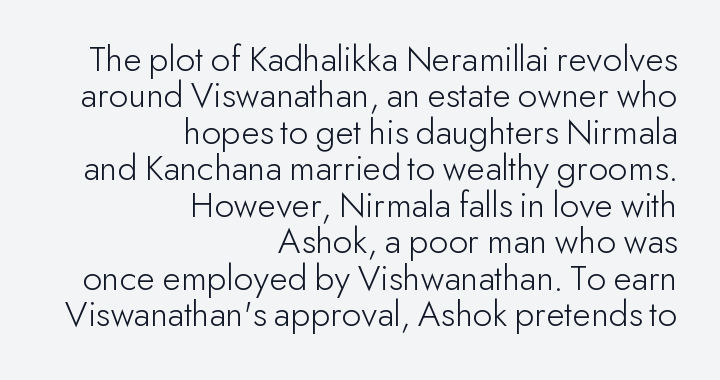
Q: Is the text bold? A: No.
Q: Is the text italic (slanted)? A: No, it is upright.
Q: Is the typeface a serif or a sans-serif typeface? A: Sans-serif.
Q: Is the text underlined? A: No.
Q: How is the paragraph aligned? A: Right-aligned.
Q: Is the spacing between letters normal or unusually wide? A: Normal.
Q: Is the spacing between lines tight, normal or loose? A: Tight.
Q: Width (condensed, normal, or wide)? A: Normal.
Q: Stroke contrast? A: Low.
Q: x-height? A: Small.
Q: Monospaced? A: No.
